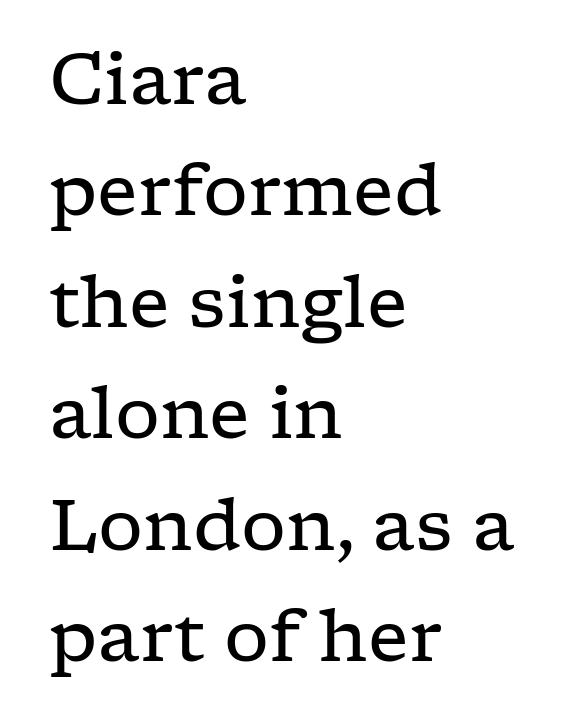
Italic? Not at all — the glyphs are vertical. Plain, unruled lines of type. The rendering anchors every line to the left-hand side. This rendering employs a face with finishing strokes, i.e., a serif. This rendering leaves character spacing at its baseline value.
